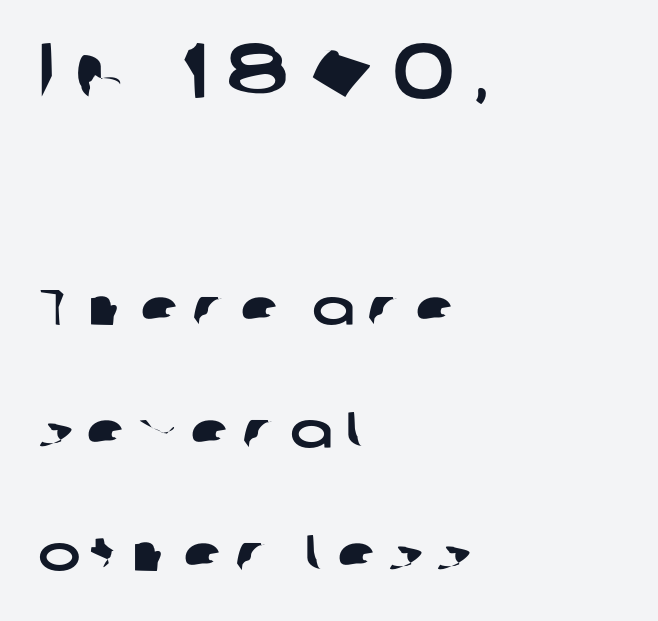
The image shows 77 px wide sans-serif type; set left-aligned, loose line spacing (2.41x), unusually wide letter spacing (+0.24 em), not underlined; the first (top) block is 1.51x larger; low stroke contrast and a medium x-height.
